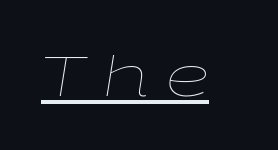
Q: Is the text bold? A: No.
Q: Is the text italic (slanted)? A: Yes, it leans right by about 9 degrees.
Q: Is the text underlined? A: Yes.
Q: Is the spacing between letters normal or unusually wide? A: Unusually wide.
Q: Width (condensed, normal, or wide)? A: Wide.
Q: Stroke contrast? A: Low.
Q: x-height? A: Medium.
Q: Monospaced? A: No.
